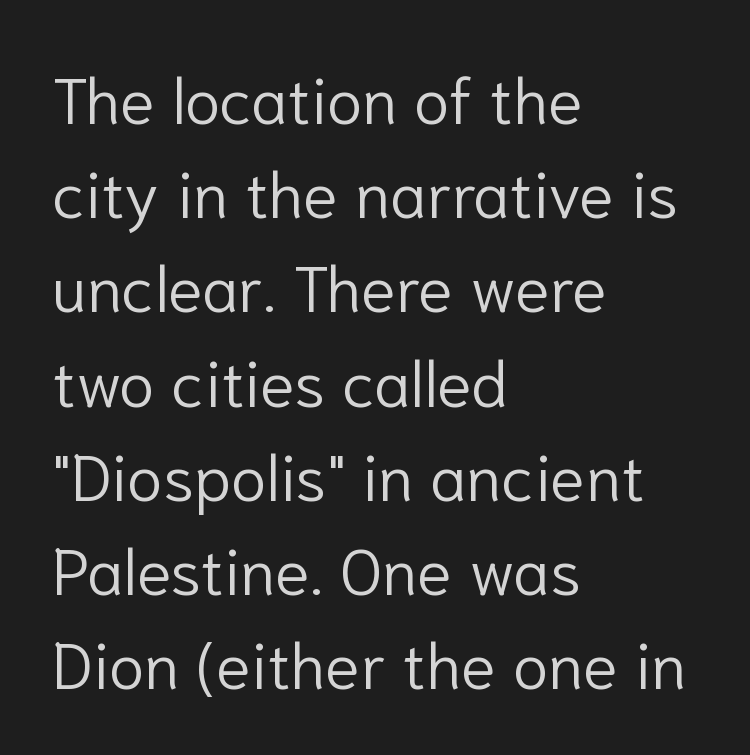
The type family on display is of the sans-serif kind. Descenders hang freely into open space. You could not count columns in this text — the font is proportionally spaced. All the whitespace from short lines collects on the right.
